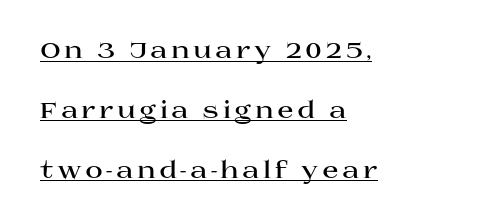
Q: Is the text bold? A: Yes.
Q: Is the text italic (slanted)? A: No, it is upright.
Q: Is the text underlined? A: Yes.
Q: How is the paragraph aligned? A: Left-aligned.
Q: Is the spacing between lines tight, normal or loose? A: Loose.
